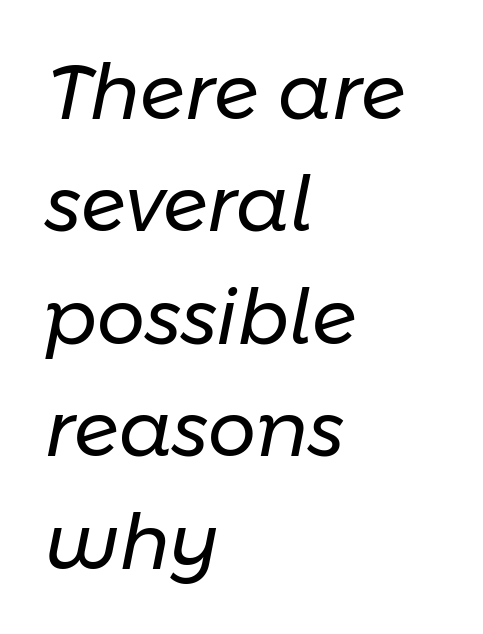
The image shows 76 px regular-weight type, italic (leaning right); set left-aligned, normal line spacing (1.48x), normal letter spacing, not underlined; low stroke contrast and a medium x-height.
